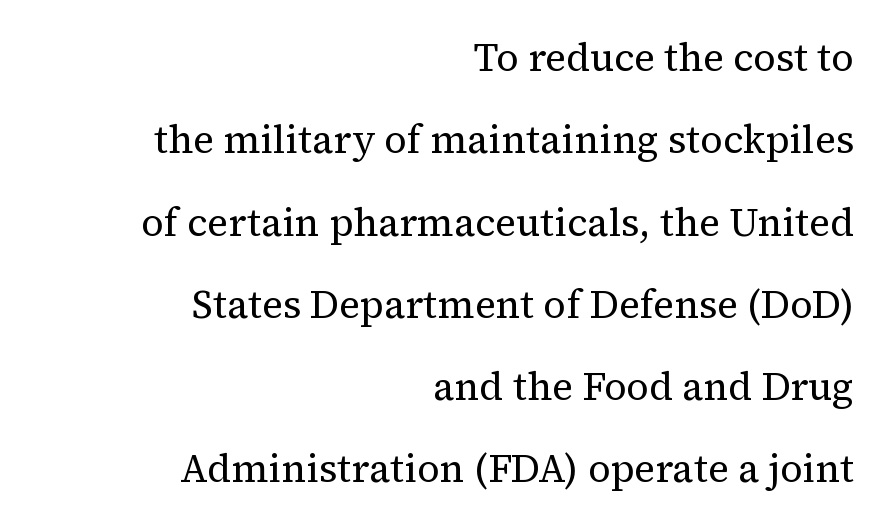
{"serif": "yes", "italic": "no", "bold": "no", "weight": "regular", "width": "normal", "stroke_contrast": "medium", "x_height": "medium", "monospaced": "no", "underline": "no", "align": "right", "line_spacing": "loose", "line_spacing_ratio": 2.11, "letter_spacing": "normal", "letter_spacing_em": 0.0, "glyph_px": 39}
